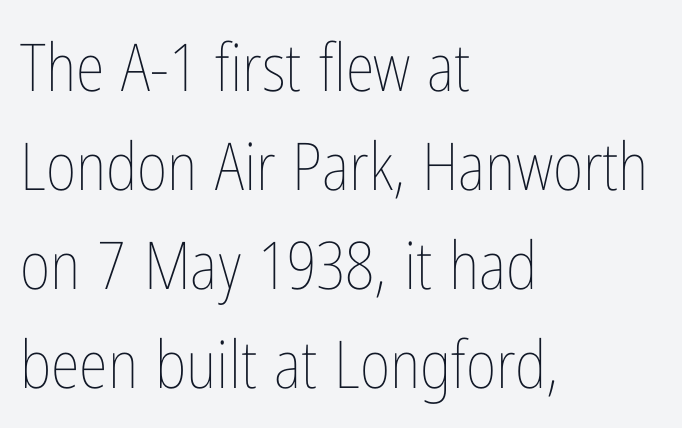
{"italic": "no", "bold": "no", "weight": "thin", "width": "condensed", "stroke_contrast": "low", "x_height": "medium", "monospaced": "no", "underline": "no", "align": "left", "line_spacing": "normal", "line_spacing_ratio": 1.5, "letter_spacing": "normal", "letter_spacing_em": 0.0, "glyph_px": 66}
